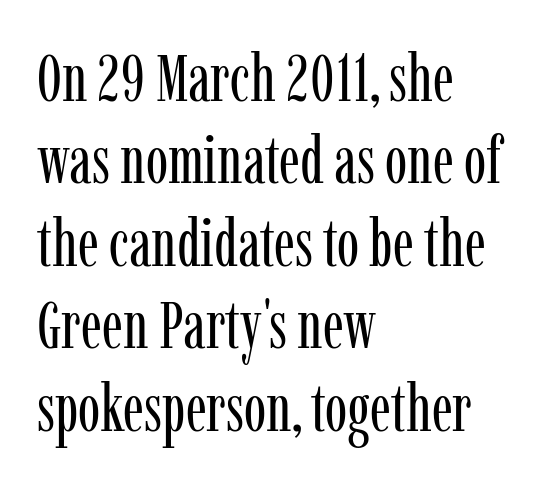
The image shows 67 px regular-weight, condensed serif type, upright; set left-aligned, line spacing 1.23x, normal letter spacing, not underlined; low stroke contrast and a medium x-height.
